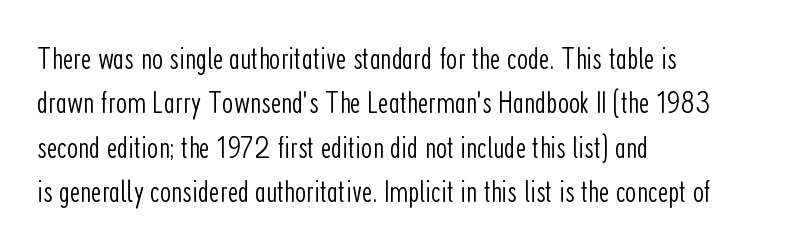
{"serif": "no", "italic": "no", "bold": "no", "weight": "light", "width": "condensed", "stroke_contrast": "low", "x_height": "medium", "monospaced": "no", "underline": "no", "align": "left", "line_spacing": "normal", "line_spacing_ratio": 1.39, "letter_spacing": "normal", "letter_spacing_em": 0.0, "glyph_px": 32}
